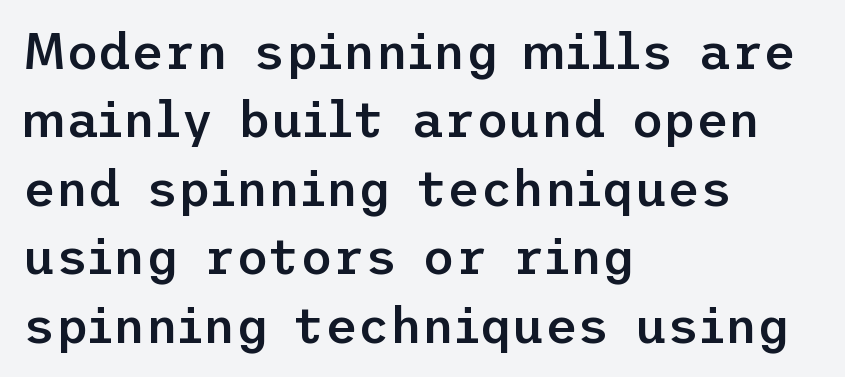
{"serif": "no", "italic": "no", "bold": "semi", "weight": "semibold", "width": "normal", "stroke_contrast": "low", "x_height": "medium", "underline": "no", "align": "left", "line_spacing": "normal", "line_spacing_ratio": 1.37, "letter_spacing": "normal", "letter_spacing_em": 0.0, "glyph_px": 50}
